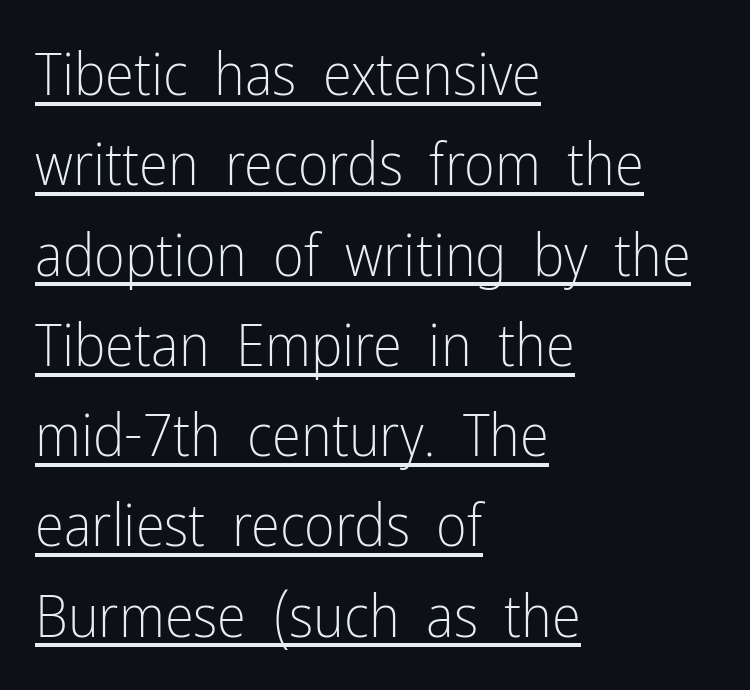
{"serif": "no", "italic": "no", "bold": "no", "weight": "light", "width": "condensed", "stroke_contrast": "low", "x_height": "medium", "monospaced": "no", "underline": "yes", "align": "left", "line_spacing": "normal", "line_spacing_ratio": 1.53, "letter_spacing": "normal", "letter_spacing_em": 0.0, "glyph_px": 59}
